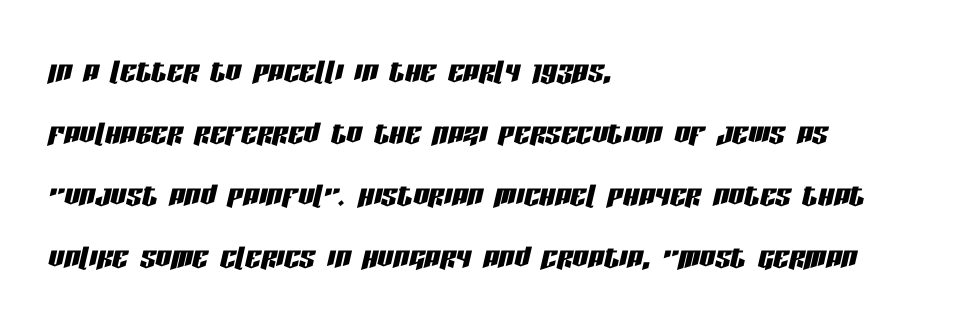
{"italic": "yes", "lean": "right", "slant_degrees": 13, "width": "condensed", "stroke_contrast": "low", "x_height": "large", "monospaced": "no", "underline": "no", "align": "left", "line_spacing": "normal", "line_spacing_ratio": 1.59, "letter_spacing": "normal", "letter_spacing_em": 0.0, "glyph_px": 39}
